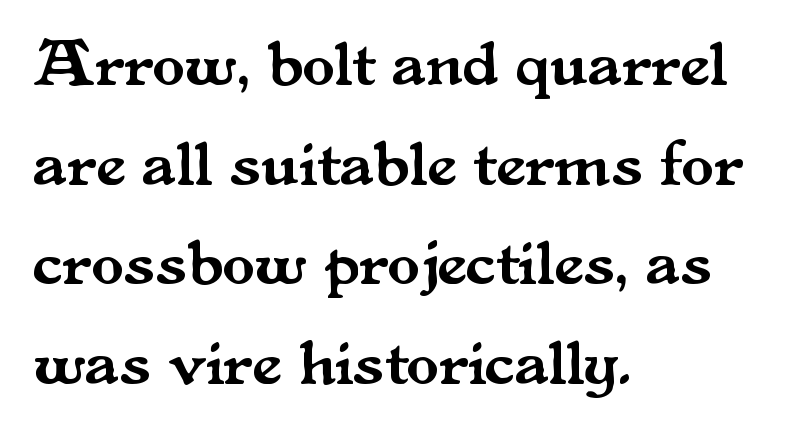
{"serif": "yes", "italic": "no", "width": "normal", "stroke_contrast": "medium", "x_height": "small", "monospaced": "no", "underline": "no", "align": "left", "line_spacing": "normal", "line_spacing_ratio": 1.51, "letter_spacing": "normal", "letter_spacing_em": 0.0, "glyph_px": 66}
